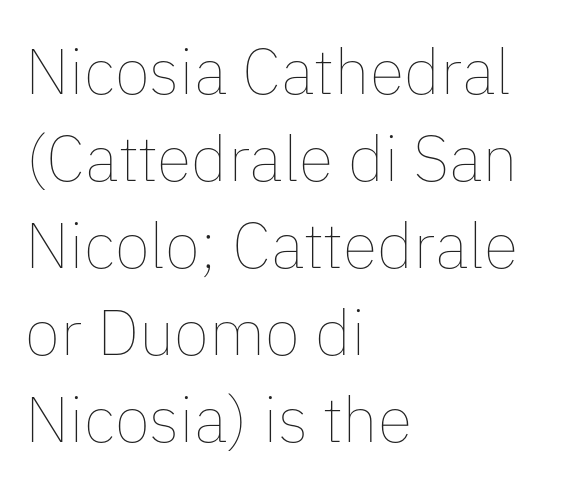
Q: Is the text bold? A: No.
Q: Is the text italic (slanted)? A: No, it is upright.
Q: Is the text underlined? A: No.
Q: How is the paragraph aligned? A: Left-aligned.
Q: Is the spacing between letters normal or unusually wide? A: Normal.
Q: Is the spacing between lines tight, normal or loose? A: Normal.
Q: Width (condensed, normal, or wide)? A: Normal.
Q: Stroke contrast? A: Low.
Q: x-height? A: Medium.
Q: Monospaced? A: No.
